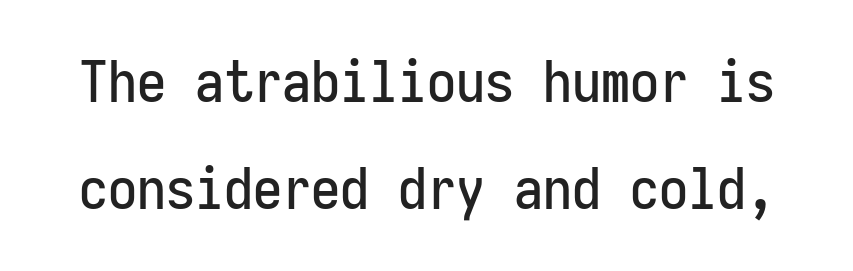
The image shows 58 px condensed sans-serif type, upright, monospaced; set line spacing 1.85x, normal letter spacing, not underlined; low stroke contrast and a medium x-height.
